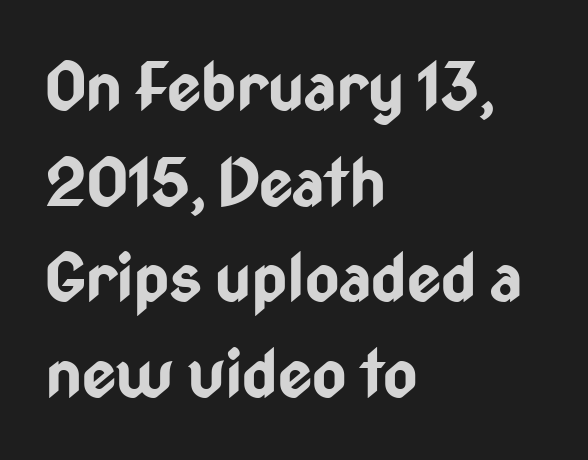
Q: Is the text bold? A: Yes.
Q: Is the text italic (slanted)? A: No, it is upright.
Q: Is the typeface a serif or a sans-serif typeface? A: Sans-serif.
Q: Is the text underlined? A: No.
Q: How is the paragraph aligned? A: Left-aligned.
Q: Is the spacing between letters normal or unusually wide? A: Normal.
Q: Is the spacing between lines tight, normal or loose? A: Normal.
Q: Width (condensed, normal, or wide)? A: Condensed.
Q: Stroke contrast? A: Low.
Q: x-height? A: Medium.
Q: Monospaced? A: No.
